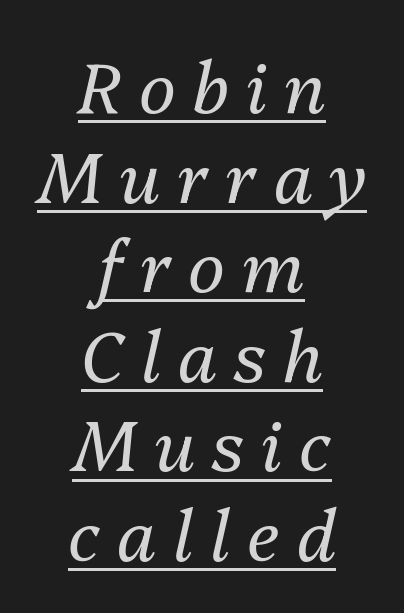
{"italic": "yes", "lean": "right", "slant_degrees": 13, "bold": "no", "weight": "regular", "width": "normal", "stroke_contrast": "medium", "x_height": "medium", "monospaced": "no", "underline": "yes", "align": "center", "line_spacing": "normal", "line_spacing_ratio": 1.28, "letter_spacing": "wide", "letter_spacing_em": 0.24, "glyph_px": 70}
